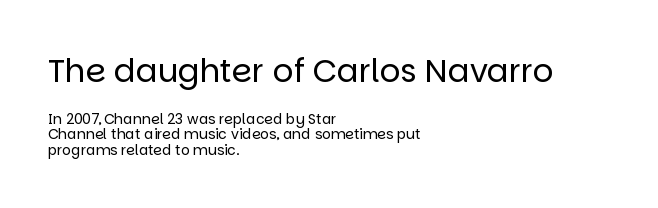
Q: Is the text bold? A: No.
Q: Is the text italic (slanted)? A: No, it is upright.
Q: Is the typeface a serif or a sans-serif typeface? A: Sans-serif.
Q: Is the text underlined? A: No.
Q: How is the paragraph aligned? A: Left-aligned.
Q: Is the spacing between letters normal or unusually wide? A: Normal.
Q: Is the spacing between lines tight, normal or loose? A: Tight.
Q: Which block of text is set in a larger size, the first (top) or the second (bottom)? A: The first (top) one.
Q: Width (condensed, normal, or wide)? A: Normal.
Q: Stroke contrast? A: Low.
Q: x-height? A: Large.
Q: Monospaced? A: No.
